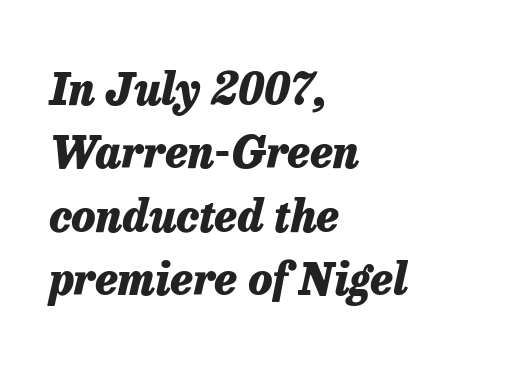
Horizontally, the lines are justified to the leading edge only. Caption: standard tracking, unaltered. One glance says typical: line gaps are just what's usual. Letters rest on an invisible, unmarked baseline. Caption: bold face, heavy strokes.
